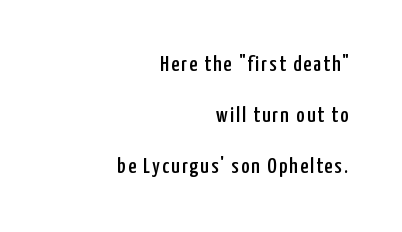
The image shows 22 px text type, upright; set right-aligned, loose line spacing (2.31x), not underlined.
